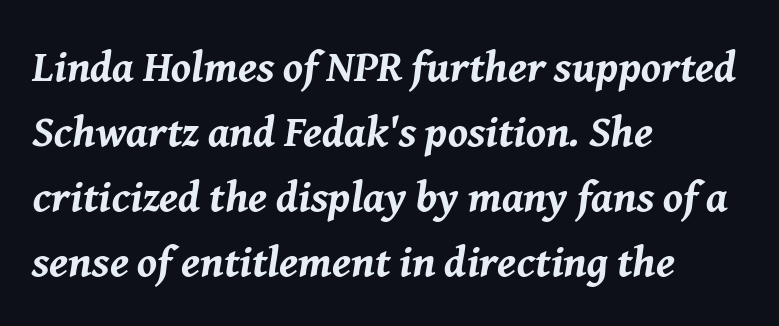
Q: Is the text bold? A: Yes.
Q: Is the text italic (slanted)? A: Yes, it leans right by about 8 degrees.
Q: Is the text underlined? A: No.
Q: How is the paragraph aligned? A: Left-aligned.
Q: Is the spacing between letters normal or unusually wide? A: Normal.
Q: Is the spacing between lines tight, normal or loose? A: Normal.
Q: Width (condensed, normal, or wide)? A: Normal.
Q: Stroke contrast? A: Medium.
Q: x-height? A: Medium.
Q: Monospaced? A: No.
